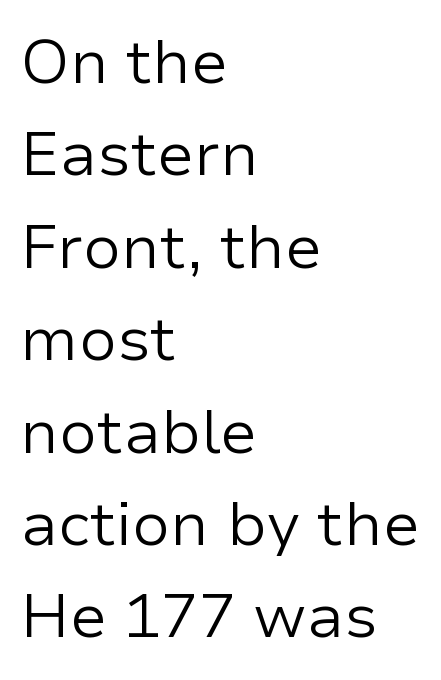
Q: Is the text bold? A: No.
Q: Is the text italic (slanted)? A: No, it is upright.
Q: Is the typeface a serif or a sans-serif typeface? A: Sans-serif.
Q: Is the text underlined? A: No.
Q: How is the paragraph aligned? A: Left-aligned.
Q: Is the spacing between letters normal or unusually wide? A: Normal.
Q: Is the spacing between lines tight, normal or loose? A: Normal.
Q: Width (condensed, normal, or wide)? A: Normal.
Q: Stroke contrast? A: Low.
Q: x-height? A: Medium.
Q: Monospaced? A: No.
